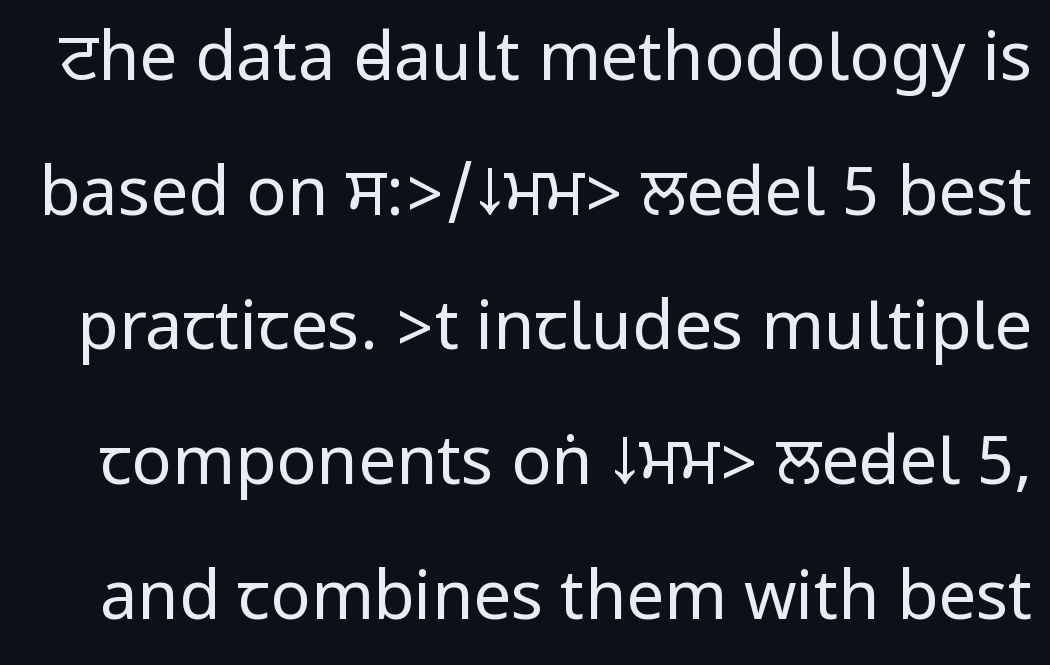
{"serif": "no", "italic": "no", "bold": "no", "weight": "regular", "width": "condensed", "stroke_contrast": "low", "underline": "no", "line_spacing": "loose", "line_spacing_ratio": 2.01, "letter_spacing": "normal", "letter_spacing_em": 0.0, "glyph_px": 67}
